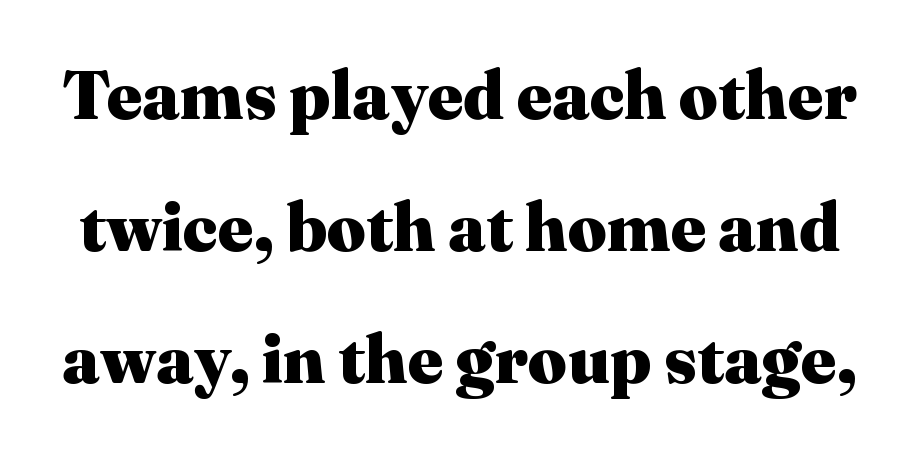
What kind of face is this? One with serifs. You could call the tracking neutral — neither tight nor loose. Spacing verdict: proportional, widths tailored to each character. Interline gaps are noticeably wide in this sample.
